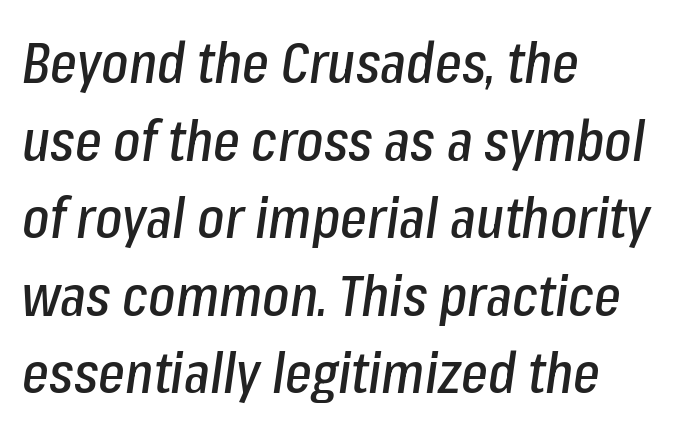
The image shows 57 px condensed type, italic (leaning right); set left-aligned, normal line spacing (1.36x), normal letter spacing, not underlined; low stroke contrast and a medium x-height.
